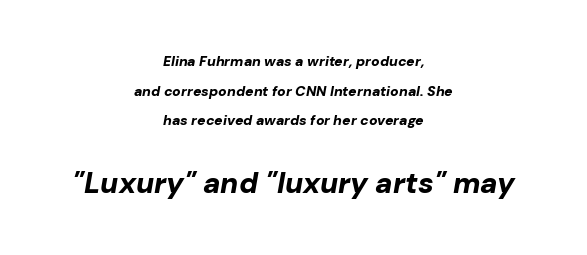
{"italic": "yes", "lean": "right", "slant_degrees": 10, "bold": "yes", "weight": "bold", "width": "normal", "stroke_contrast": "low", "x_height": "medium", "monospaced": "no", "underline": "no", "align": "center", "line_spacing": "loose", "line_spacing_ratio": 2.12, "letter_spacing": "normal", "letter_spacing_em": 0.0, "larger_block": "second", "size_ratio": 2.07, "glyph_px": 29}
